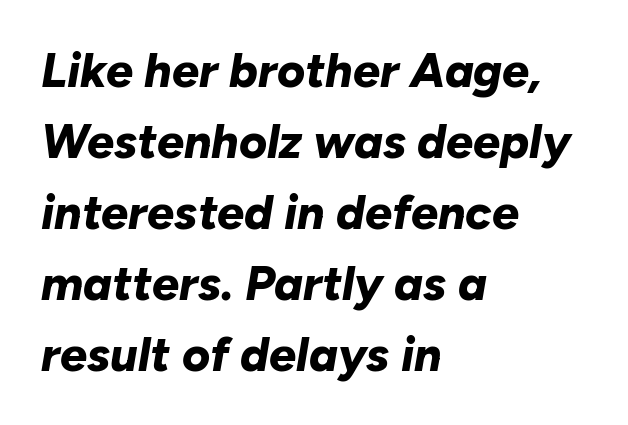
What's the leading like? Ordinary, nothing unusual. Slant detected: the letters are inclined. On the weight axis this lands at bold, roughly 700. Anything drawn beneath the words? Only blank space. These lines are rendered in a variable-pitch font.
